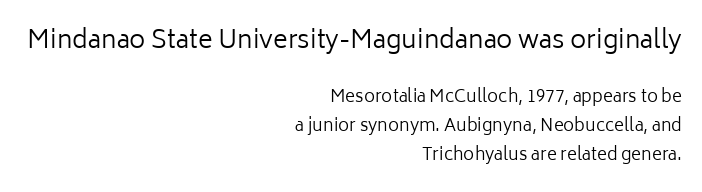
The image shows 25 px text type, upright; set right-aligned, line spacing 1.71x, normal letter spacing, not underlined; the first (top) block is 1.47x larger.
